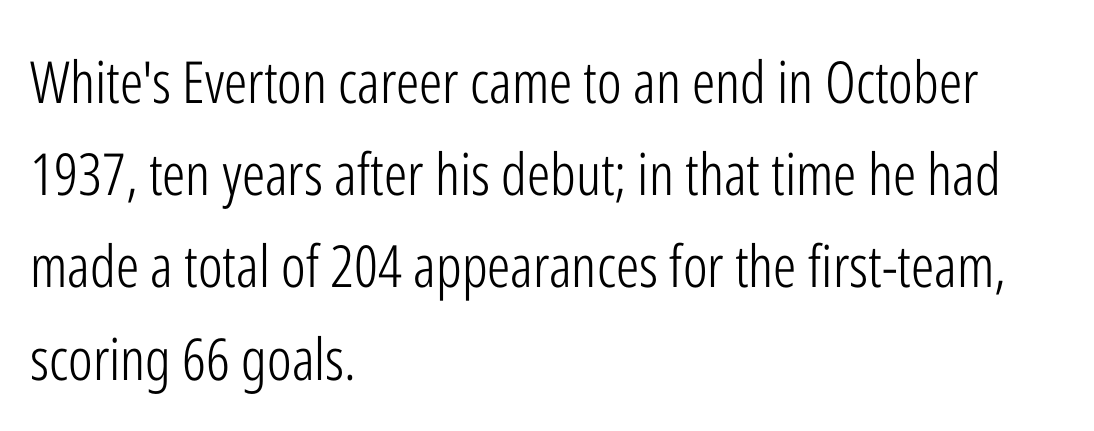
{"serif": "no", "italic": "no", "bold": "no", "weight": "light", "width": "condensed", "stroke_contrast": "low", "x_height": "medium", "monospaced": "no", "underline": "no", "align": "left", "line_spacing": "normal", "line_spacing_ratio": 1.59, "letter_spacing": "normal", "letter_spacing_em": 0.0, "glyph_px": 58}
